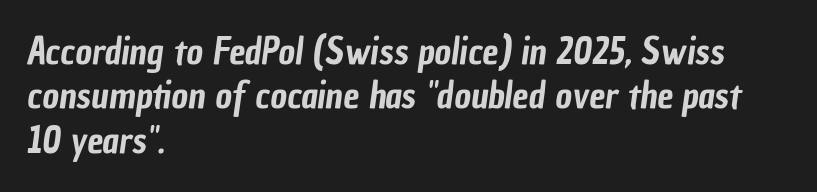
Honestly, there is no underline to notice here at all. The line texture is even and compact thanks to regular tracking. The characters display no serif detailing; their extremities are plain. Horizontally, the lines are justified to the leading edge only. The face used here is proportionally spaced, like ordinary book or web type.
